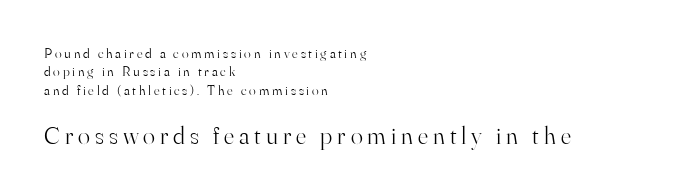
Q: Is the text bold? A: No.
Q: Is the text italic (slanted)? A: No, it is upright.
Q: Is the text underlined? A: No.
Q: How is the paragraph aligned? A: Left-aligned.
Q: Is the spacing between letters normal or unusually wide? A: Unusually wide.
Q: Is the spacing between lines tight, normal or loose? A: Normal.
Q: Which block of text is set in a larger size, the first (top) or the second (bottom)? A: The second (bottom) one.
